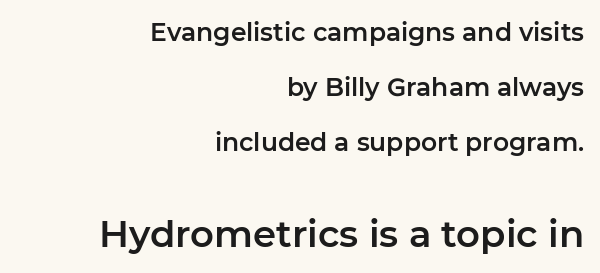
The image shows 37 px sans-serif type, upright; set right-aligned, loose line spacing (2.2x), normal letter spacing, not underlined; the second (bottom) block is 1.48x larger; low stroke contrast and a medium x-height.
